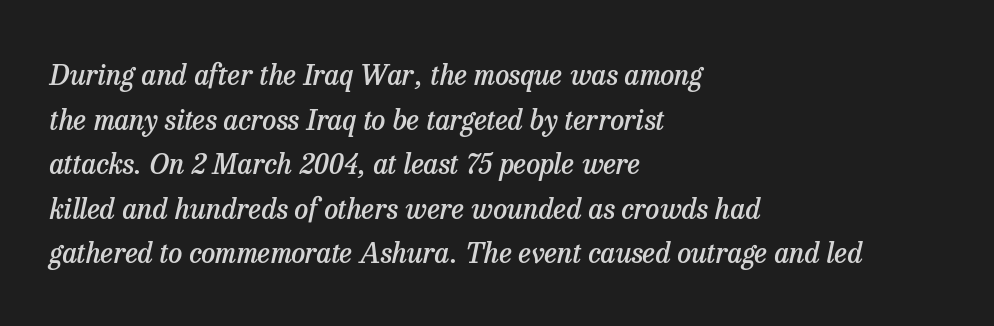
The typeface chosen for these lines features serifs. These lines were composed using italics. What stands out about the letter spacing? Nothing — it is the standard amount. The rendering uses natural spacing where letterforms have individual widths. The characters look somewhat weighty, a semibold short of true bold.
